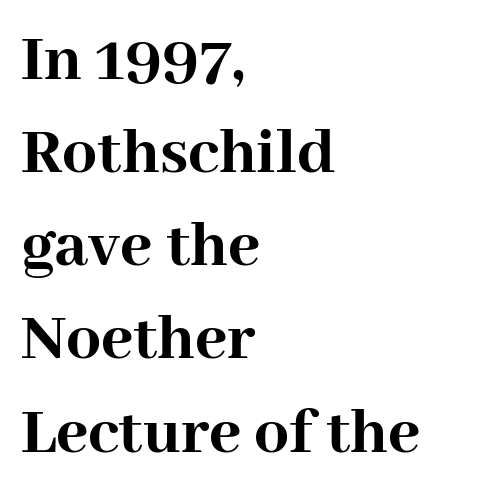
The image shows 69 px semibold serif type, upright; set left-aligned, normal line spacing (1.35x), normal letter spacing, not underlined; high stroke contrast and a medium x-height.
